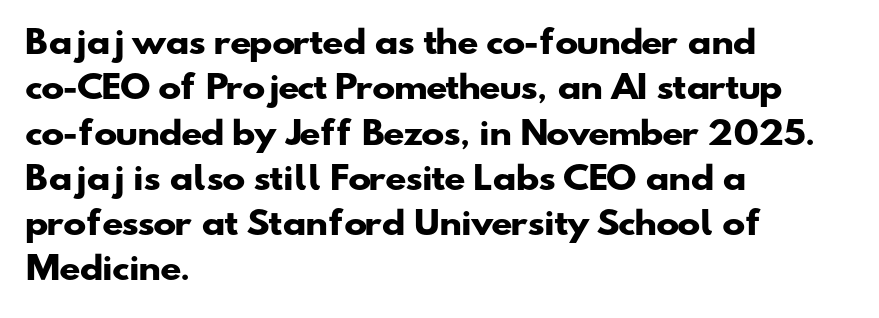
{"serif": "no", "bold": "yes", "weight": "heavy", "width": "wide", "stroke_contrast": "low", "x_height": "small", "monospaced": "no", "underline": "no", "align": "left", "line_spacing": "normal", "line_spacing_ratio": 1.46, "letter_spacing": "normal", "letter_spacing_em": 0.0, "glyph_px": 31}
